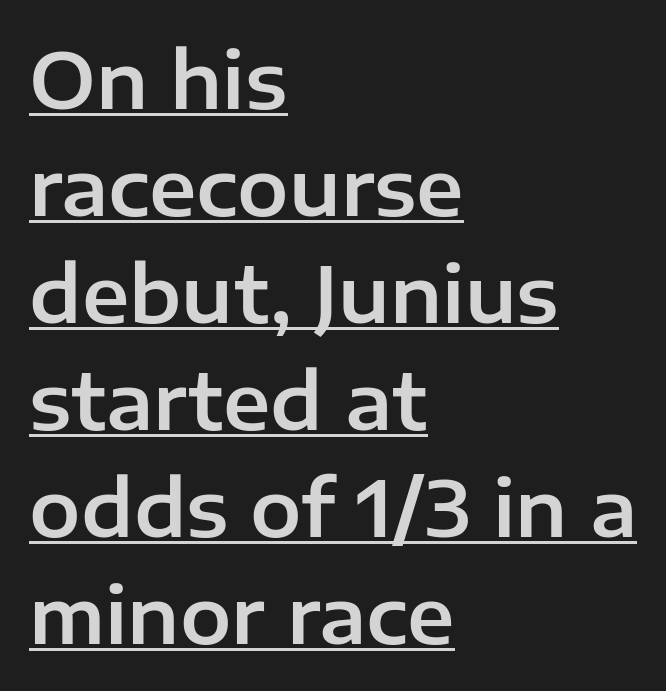
Looks like regular typesetting: each glyph gets only the width it needs. Vertical strokes here are truly vertical. Spacing between characters is what you'd get straight out of the box. Alignment: flush left. The rendering uses a moderate line-height, typical for paragraphs. To sum up the face: it is a sans, with no serifs.
